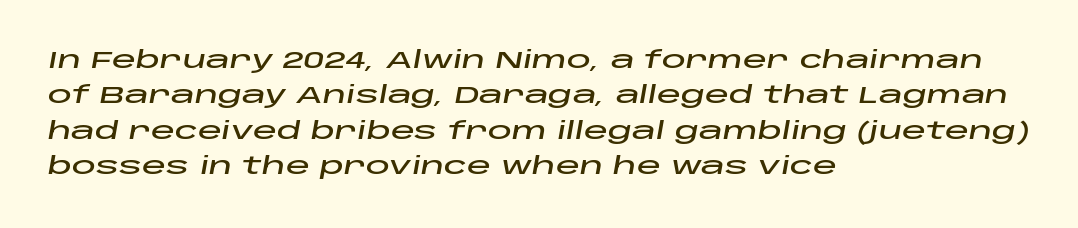
The gap between lines stays unmarked. Leading matches the norm, producing a regular column. If you drew a ruler down the left edge, every line would touch it. Look at the tracking — it's just the regular setting, nothing added. Slanted lettering throughout.
